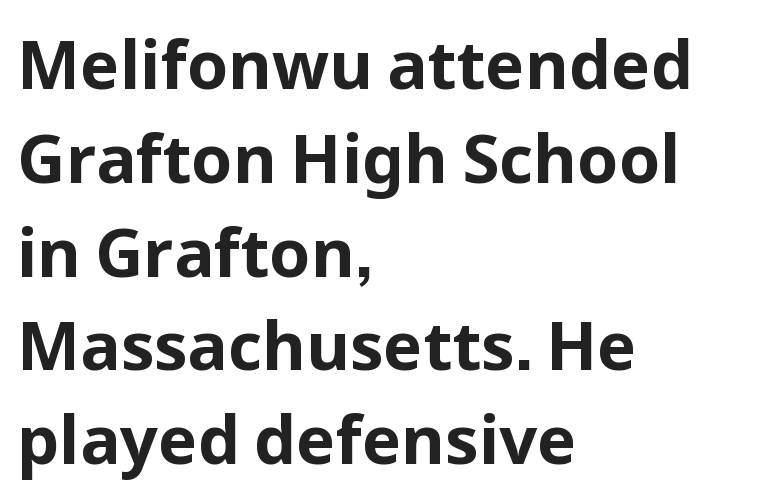
Line starts are locked; line ends wander. Does extra space separate the letters? No, they use regular spacing. Descenders are the only things crossing below the line. The leading is moderate, giving the passage an even texture.
